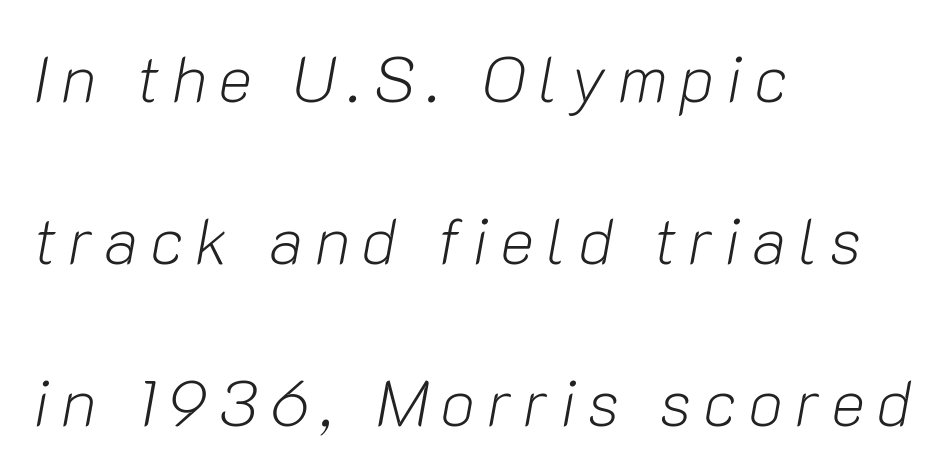
{"italic": "yes", "lean": "right", "slant_degrees": 10, "bold": "no", "weight": "light", "width": "normal", "stroke_contrast": "low", "x_height": "medium", "monospaced": "no", "underline": "no", "align": "left", "line_spacing": "loose", "line_spacing_ratio": 2.49, "glyph_px": 65}
